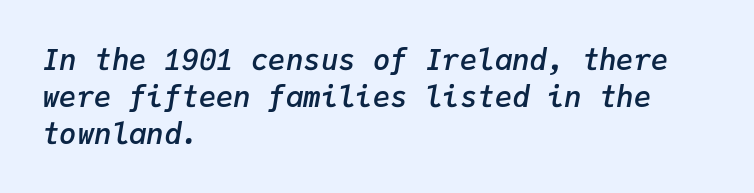
{"italic": "yes", "lean": "right", "slant_degrees": 9, "bold": "semi", "weight": "semibold", "width": "normal", "stroke_contrast": "low", "x_height": "medium", "monospaced": "yes", "underline": "no", "align": "left", "line_spacing": "normal", "line_spacing_ratio": 1.27, "letter_spacing": "normal", "letter_spacing_em": 0.0, "glyph_px": 29}
